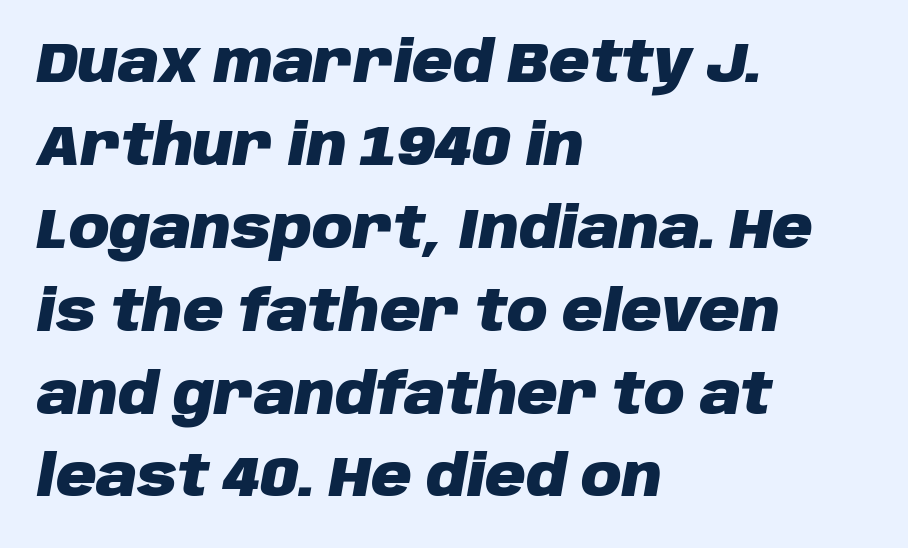
The image shows 56 px heavy type, italic (leaning right); set left-aligned, normal line spacing (1.48x), normal letter spacing, not underlined; low stroke contrast and a large x-height.
